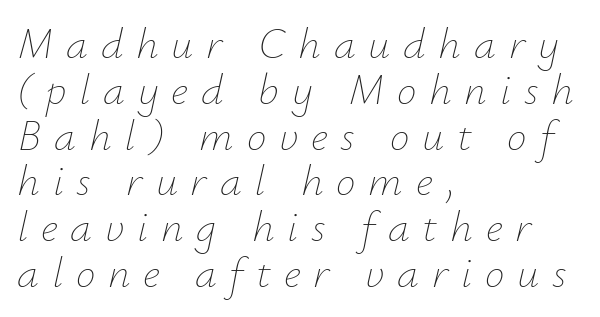
The ragged edge is on the right, which tells us the setting is flush left. Characters follow at a spacing far wider than the type designer built in. The font is comparable to plain body text, perhaps lighter. Glance below the letters and you will spot only blank space.
